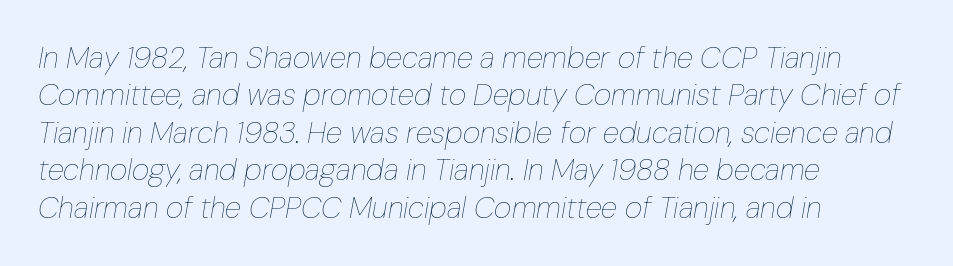
Nothing heavy about these letters — not bold at all. Is this a fixed-width face? No — the glyphs have proportional, varying widths. What's the leading like? Ordinary, nothing unusual. How are the letters spaced? Ordinarily, with no added tracking. The baseline area is clear. Every row of glyphs begins at an identical x-position on the left.
